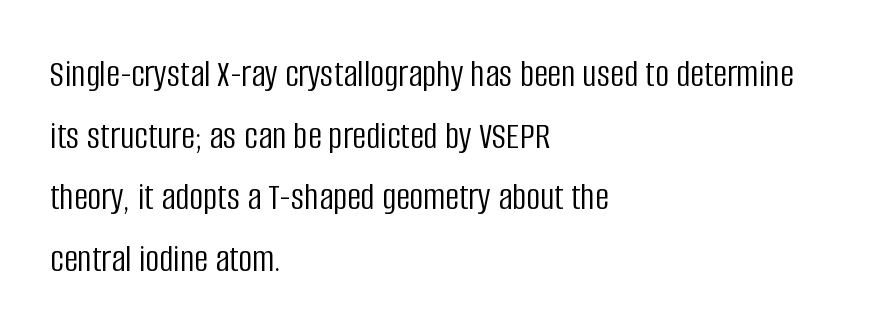
{"serif": "no", "italic": "no", "bold": "no", "weight": "light", "width": "condensed", "stroke_contrast": "low", "x_height": "large", "monospaced": "no", "underline": "no", "align": "left", "line_spacing": "normal", "line_spacing_ratio": 1.58, "letter_spacing": "normal", "letter_spacing_em": 0.0, "glyph_px": 39}
